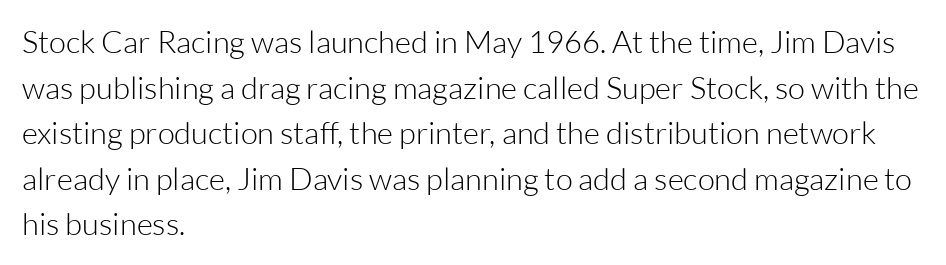
Q: Is the text bold? A: No.
Q: Is the text italic (slanted)? A: No, it is upright.
Q: Is the typeface a serif or a sans-serif typeface? A: Sans-serif.
Q: Is the text underlined? A: No.
Q: How is the paragraph aligned? A: Left-aligned.
Q: Is the spacing between letters normal or unusually wide? A: Normal.
Q: Is the spacing between lines tight, normal or loose? A: Normal.
Q: Width (condensed, normal, or wide)? A: Normal.
Q: Stroke contrast? A: Low.
Q: x-height? A: Medium.
Q: Monospaced? A: No.
